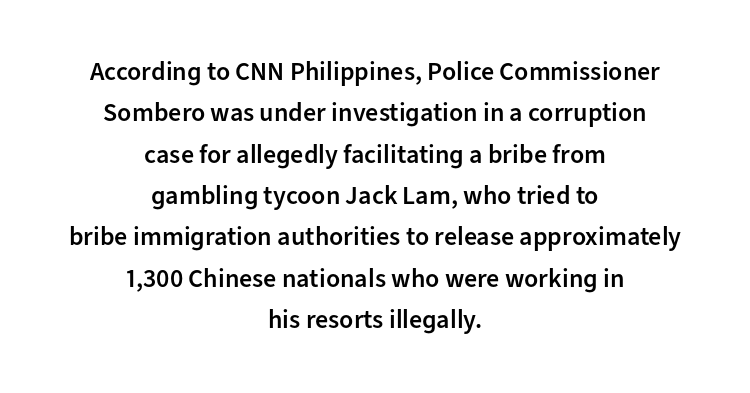
Q: Is the text bold? A: Semi-bold.
Q: Is the text italic (slanted)? A: No, it is upright.
Q: Is the text underlined? A: No.
Q: How is the paragraph aligned? A: Centered.
Q: Is the spacing between letters normal or unusually wide? A: Normal.
Q: Is the spacing between lines tight, normal or loose? A: Normal.
